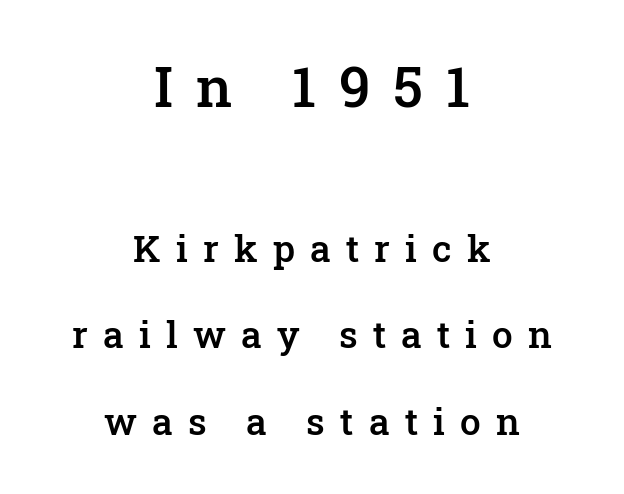
This rendering uses center alignment, leaving both contours irregular but symmetric. A serif font was chosen for this passage. The passage shown is typed in a proportional face where columns would drift. Style check: upright. These lines carry some extra weight — a demibold, not a full bold.
